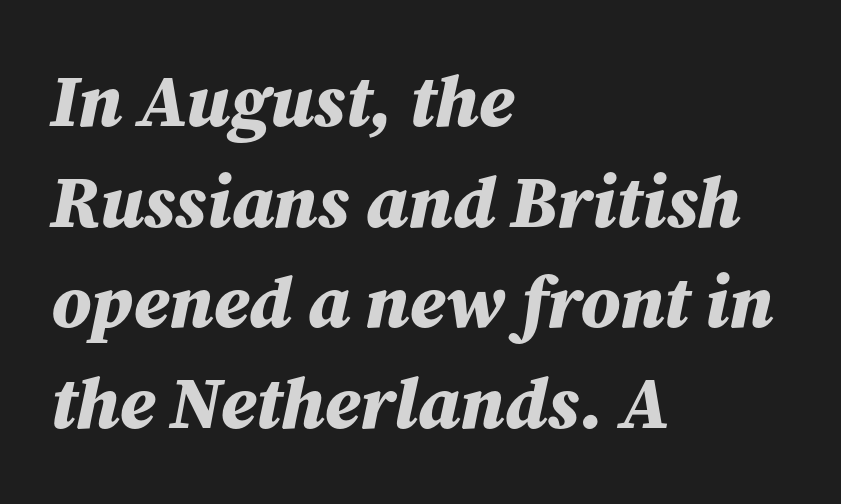
The image shows 73 px bold type, italic (leaning right); set left-aligned, normal line spacing (1.38x), normal letter spacing, not underlined; medium stroke contrast and a medium x-height.
